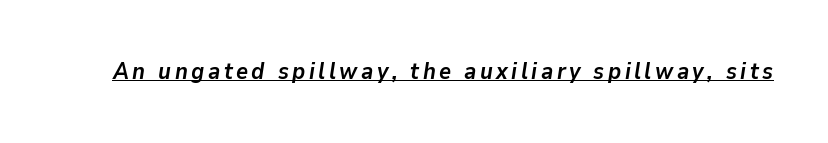
{"italic": "yes", "lean": "right", "slant_degrees": 9, "bold": "yes", "underline": "yes", "glyph_px": 23}
